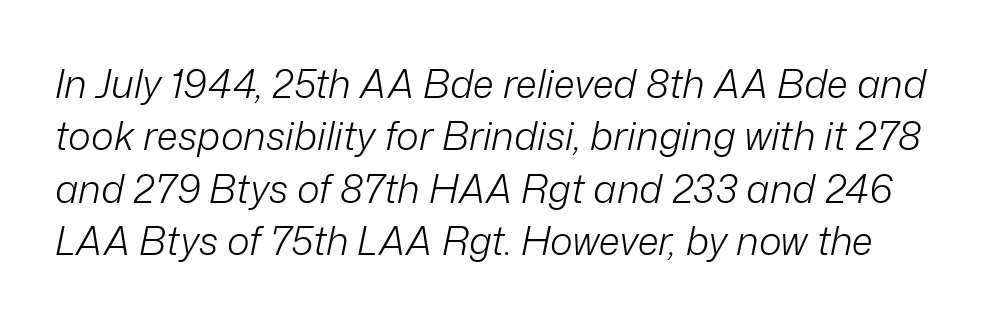
Each letter keeps its own natural width here, so spacing adapts to shape. Unmarked baselines from the first word to the last. If you drew a line through each stem, it would be angled. The passage shown has conventional tracking throughout.
